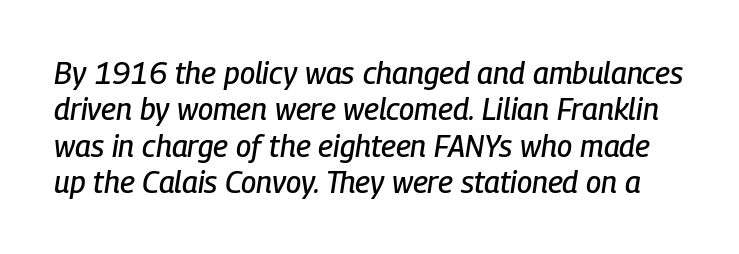
Q: Is the text italic (slanted)? A: Yes, it leans right by about 9 degrees.
Q: Is the text underlined? A: No.
Q: Is the spacing between letters normal or unusually wide? A: Normal.
Q: Width (condensed, normal, or wide)? A: Condensed.
Q: Stroke contrast? A: Low.
Q: x-height? A: Medium.
Q: Monospaced? A: No.
